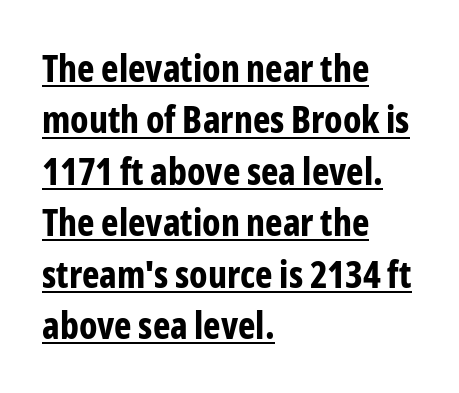
Q: Is the text bold? A: Yes.
Q: Is the text italic (slanted)? A: No, it is upright.
Q: Is the typeface a serif or a sans-serif typeface? A: Sans-serif.
Q: Is the text underlined? A: Yes.
Q: How is the paragraph aligned? A: Left-aligned.
Q: Is the spacing between letters normal or unusually wide? A: Normal.
Q: Is the spacing between lines tight, normal or loose? A: Normal.
Q: Width (condensed, normal, or wide)? A: Condensed.
Q: Stroke contrast? A: Low.
Q: x-height? A: Medium.
Q: Monospaced? A: No.
